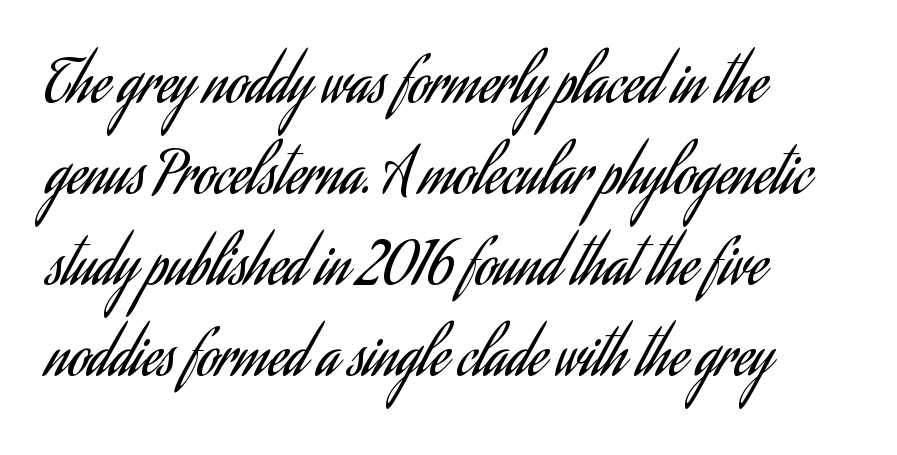
Q: Is the text bold? A: No.
Q: Is the text italic (slanted)? A: Yes.
Q: Is the typeface a serif or a sans-serif typeface? A: Sans-serif.
Q: Is the text underlined? A: No.
Q: How is the paragraph aligned? A: Left-aligned.
Q: Is the spacing between letters normal or unusually wide? A: Normal.
Q: Is the spacing between lines tight, normal or loose? A: Normal.
Q: Width (condensed, normal, or wide)? A: Condensed.
Q: Stroke contrast? A: Low.
Q: x-height? A: Small.
Q: Monospaced? A: No.
